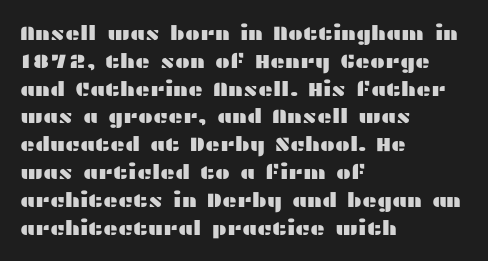
{"italic": "no", "underline": "no", "align": "left", "line_spacing": "normal", "line_spacing_ratio": 1.39, "letter_spacing": "normal", "letter_spacing_em": 0.0, "glyph_px": 20}
